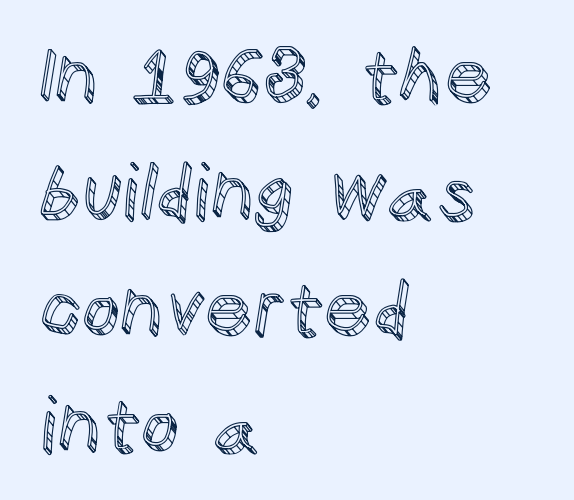
{"width": "normal", "x_height": "large", "monospaced": "no", "underline": "no", "align": "left", "line_spacing": "normal", "line_spacing_ratio": 1.53, "letter_spacing": "normal", "letter_spacing_em": 0.0, "glyph_px": 76}
